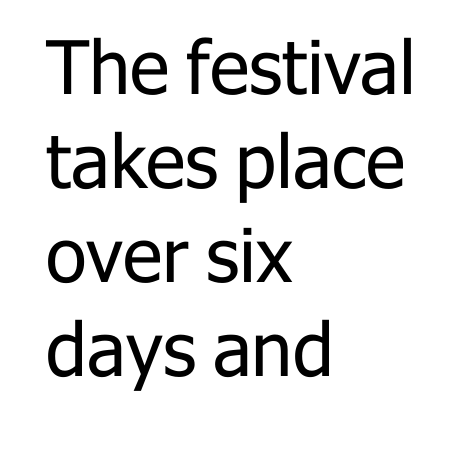
The tracking reads as untouched default to a designer's eye. Anything drawn beneath the words? Only blank space. In terms of posture, this sample is upright. Is this a fixed-width face? No — the glyphs have proportional, varying widths.
